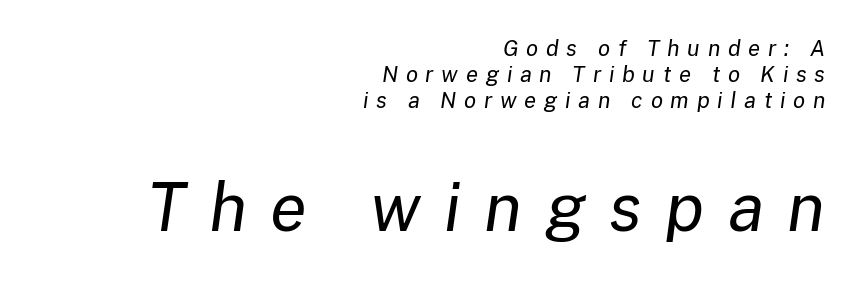
{"italic": "yes", "lean": "right", "slant_degrees": 8, "bold": "no", "weight": "regular", "width": "normal", "stroke_contrast": "low", "x_height": "medium", "monospaced": "no", "underline": "no", "align": "right", "line_spacing_ratio": 1.19, "letter_spacing": "wide", "letter_spacing_em": 0.35, "larger_block": "second", "size_ratio": 3.05, "glyph_px": 67}
